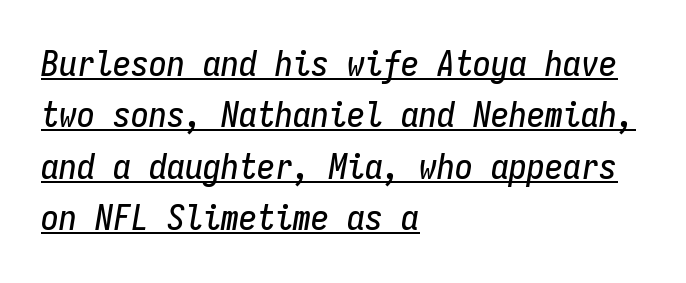
The designer left line spacing at the default. The letters march in equal steps, a hallmark of fixed-pitch type. Is the letter spacing exaggerated? No — it looks like the ordinary default. Line starts are locked; line ends wander. The lettering is marked with a stroke running underneath it. This is oblique type, the kind used for emphasis or titles.
